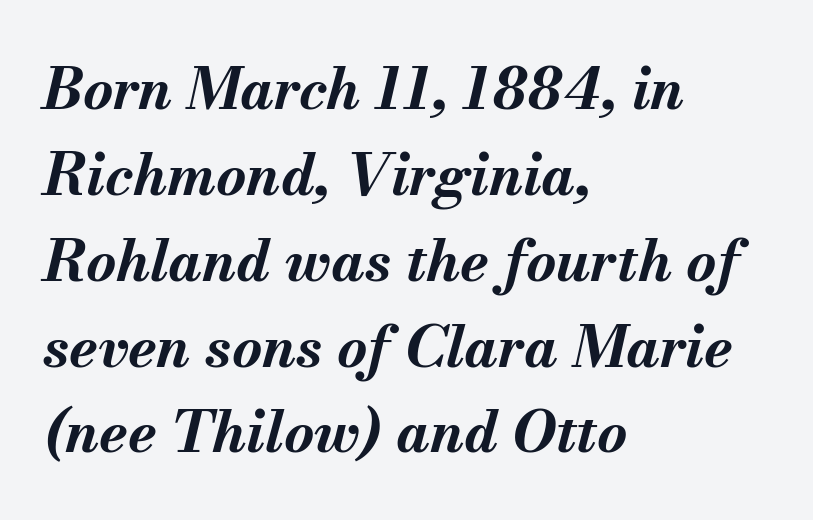
The image shows 58 px bold type, italic (leaning right); set left-aligned, normal line spacing (1.48x), normal letter spacing, not underlined; medium stroke contrast and a small x-height.
